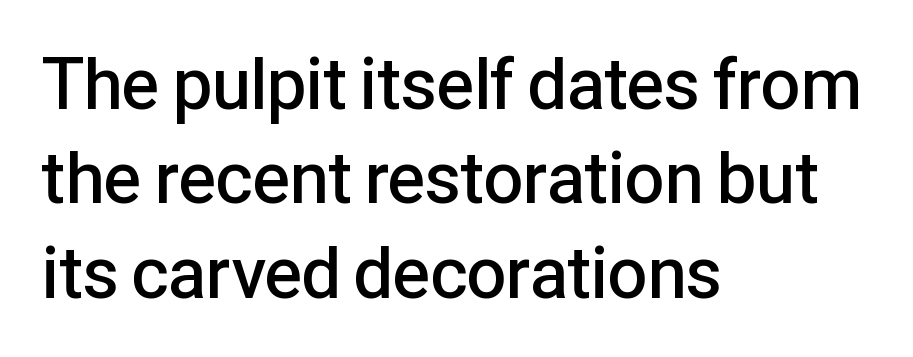
The image shows 71 px semibold sans-serif type, upright; set left-aligned, normal line spacing (1.33x), normal letter spacing, not underlined; low stroke contrast and a medium x-height.
